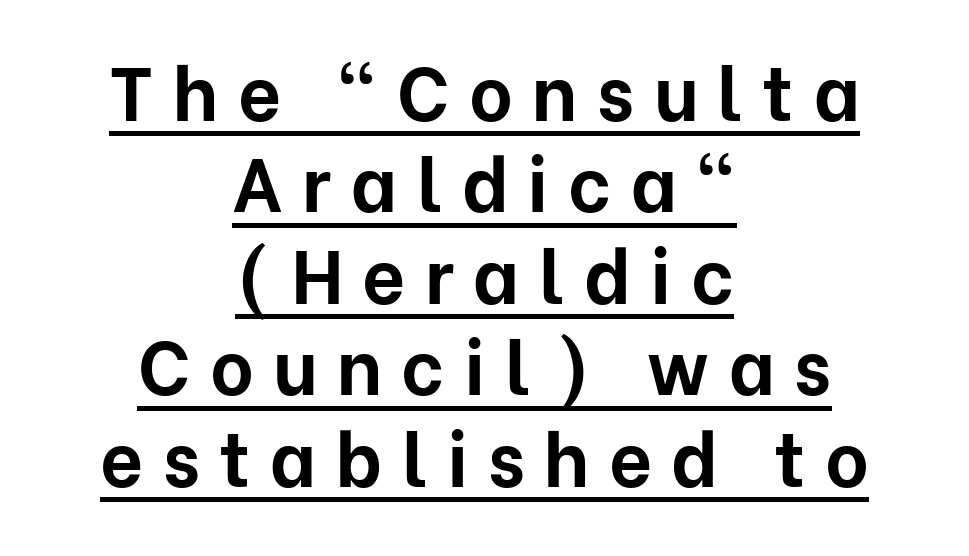
{"serif": "no", "italic": "no", "bold": "yes", "weight": "bold", "width": "normal", "stroke_contrast": "low", "x_height": "medium", "monospaced": "no", "underline": "yes", "align": "center", "line_spacing_ratio": 1.22, "letter_spacing": "wide", "letter_spacing_em": 0.26, "glyph_px": 75}
